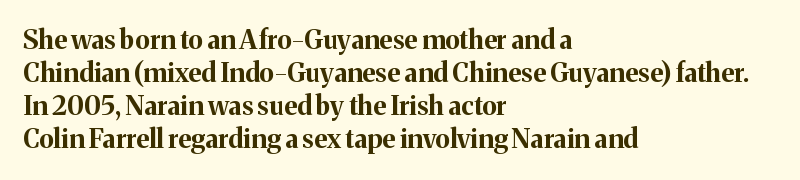
{"italic": "no", "bold": "yes", "underline": "no", "align": "left", "line_spacing": "normal", "line_spacing_ratio": 1.27, "letter_spacing": "normal", "letter_spacing_em": 0.0, "glyph_px": 26}
